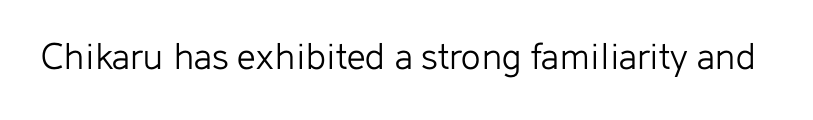
{"serif": "no", "italic": "no", "bold": "no", "weight": "light", "width": "normal", "stroke_contrast": "low", "x_height": "medium", "monospaced": "no", "underline": "no", "letter_spacing": "normal", "letter_spacing_em": 0.0, "glyph_px": 41}
